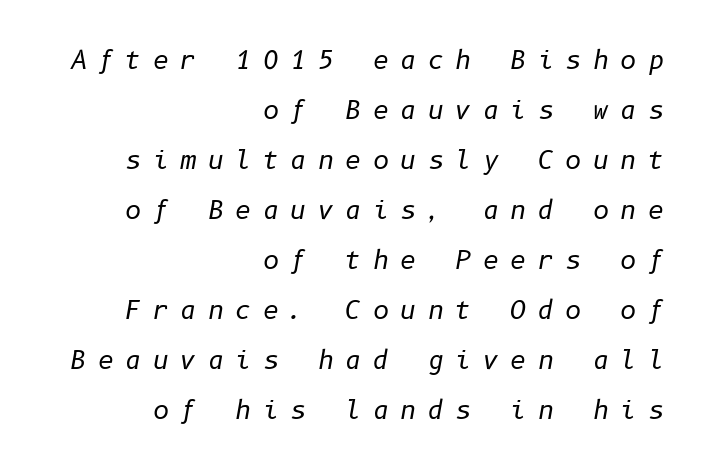
{"italic": "yes", "lean": "right", "slant_degrees": 10, "bold": "no", "underline": "no", "align": "right", "line_spacing": "loose", "line_spacing_ratio": 2.0, "letter_spacing": "wide", "letter_spacing_em": 0.45, "glyph_px": 25}
